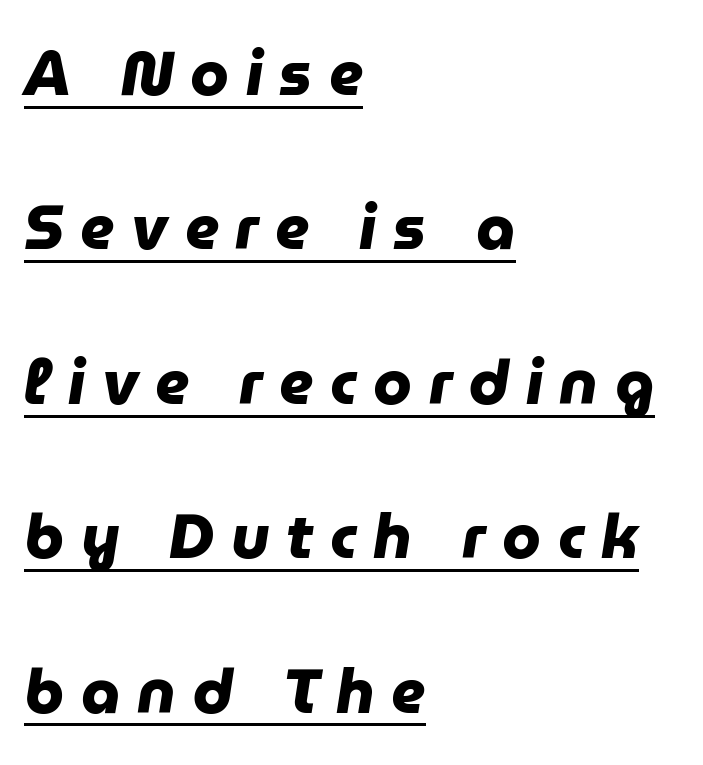
The typesetting leans heavy: a genuine bold. Reading down the column, the eye jumps a long way to each next line. Check the space under the baseline: a stroke is drawn there. Honestly, the letter spacing is so wide it's the main thing you notice.
